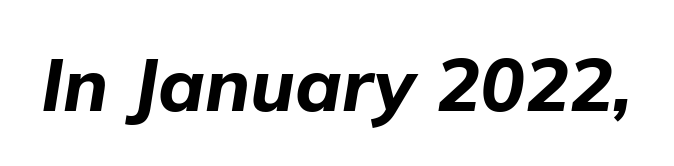
Looks like regular typesetting: each glyph gets only the width it needs. Letter spacing: default. Descenders are the only things crossing below the line. These lines carry a lot of weight — the face is fully bold. These lines were composed using italics.
